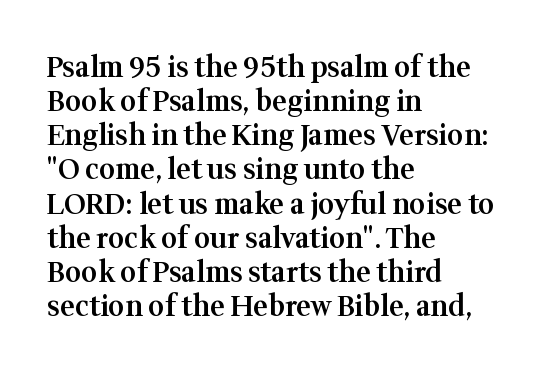
{"serif": "yes", "italic": "no", "bold": "semi", "weight": "semibold", "width": "normal", "stroke_contrast": "medium", "x_height": "medium", "monospaced": "no", "underline": "no", "align": "left", "line_spacing_ratio": 1.22, "letter_spacing": "normal", "letter_spacing_em": 0.0, "glyph_px": 28}
